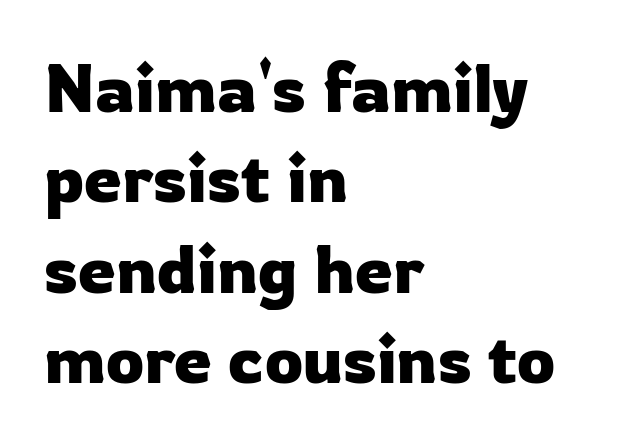
{"serif": "no", "italic": "no", "width": "normal", "stroke_contrast": "low", "x_height": "medium", "monospaced": "no", "underline": "no", "align": "left", "line_spacing": "normal", "line_spacing_ratio": 1.33, "letter_spacing": "normal", "letter_spacing_em": 0.0, "glyph_px": 68}
